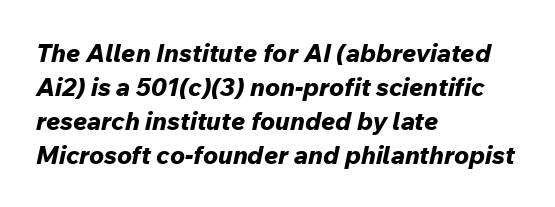
The image shows 25 px bold type, italic (leaning right); set left-aligned, normal line spacing (1.36x), normal letter spacing, not underlined.
